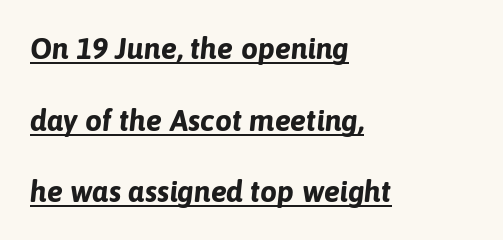
{"italic": "yes", "lean": "right", "slant_degrees": 6, "bold": "yes", "weight": "bold", "width": "normal", "stroke_contrast": "low", "x_height": "medium", "monospaced": "no", "underline": "yes", "align": "left", "line_spacing": "loose", "line_spacing_ratio": 2.39, "letter_spacing": "normal", "letter_spacing_em": 0.0, "glyph_px": 30}
